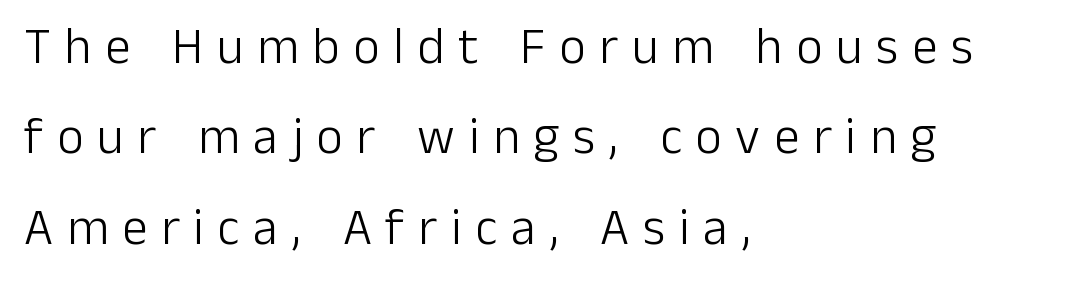
The glyphs are unaccompanied by any horizontal stroke below them. Short note: letters widely spaced. Here the designer chose a conventional face with non-uniform glyph widths. What kind of face is this? One without serifs — a sans. Heft: none added — not bold. Compared with a centered layout, this one pins lines to the left instead.
